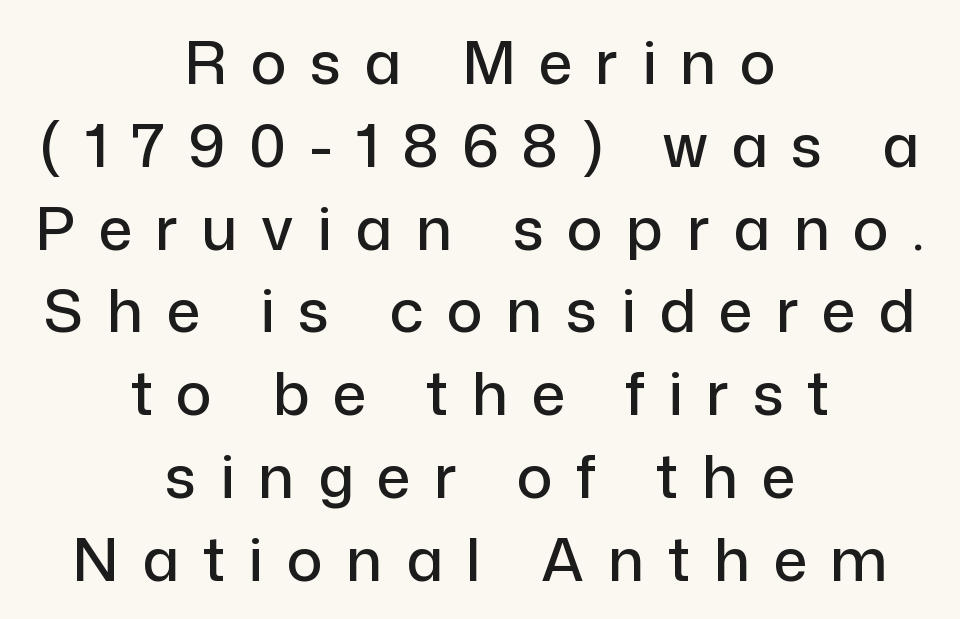
This sample has the flowing, uneven cadence of proportional lettering. Ordinary non-slanted type is in use. The rendering uses a moderate line-height, typical for paragraphs. In terms of letterspacing, this is a distinctly airy, spread setting. The font family rendered here belongs to the sans-serif group.
